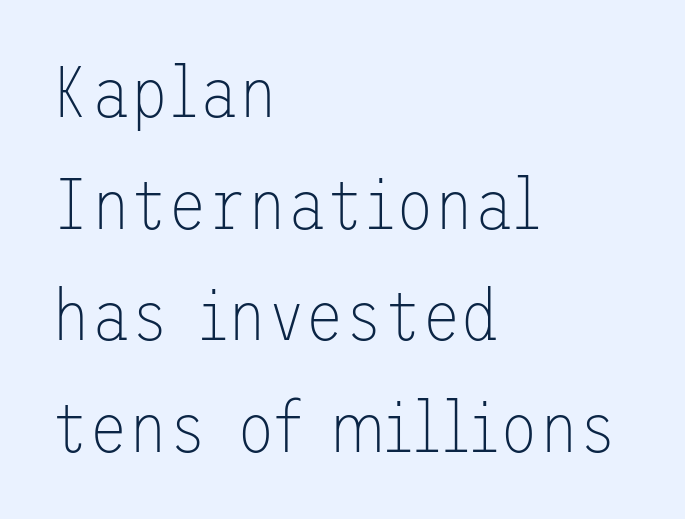
Q: Is the text bold? A: No.
Q: Is the text italic (slanted)? A: No, it is upright.
Q: Is the typeface a serif or a sans-serif typeface? A: Sans-serif.
Q: Is the text underlined? A: No.
Q: How is the paragraph aligned? A: Left-aligned.
Q: Is the spacing between letters normal or unusually wide? A: Normal.
Q: Is the spacing between lines tight, normal or loose? A: Normal.
Q: Width (condensed, normal, or wide)? A: Normal.
Q: Stroke contrast? A: Low.
Q: x-height? A: Medium.
